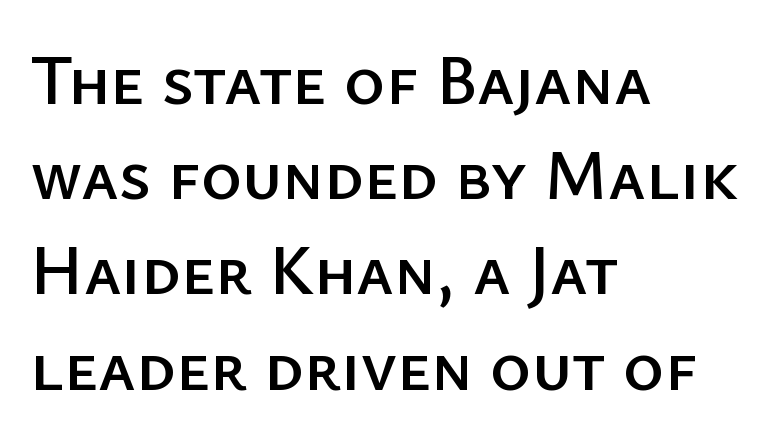
{"serif": "no", "italic": "no", "width": "normal", "stroke_contrast": "low", "x_height": "medium", "monospaced": "no", "underline": "no", "align": "left", "line_spacing": "normal", "line_spacing_ratio": 1.36, "letter_spacing": "normal", "letter_spacing_em": 0.0, "glyph_px": 70}
